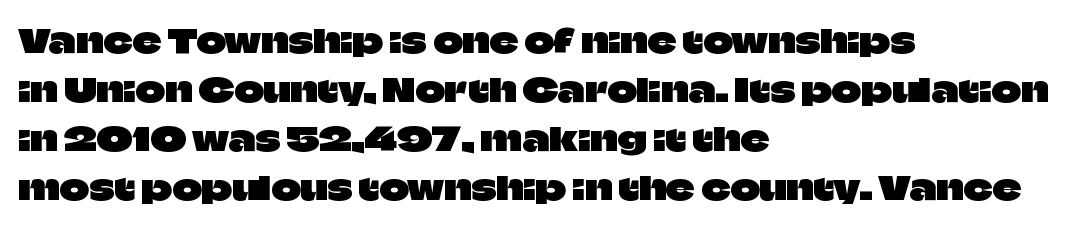
{"serif": "no", "italic": "no", "width": "normal", "stroke_contrast": "low", "x_height": "large", "monospaced": "no", "underline": "no", "align": "left", "line_spacing": "normal", "line_spacing_ratio": 1.53, "letter_spacing": "normal", "letter_spacing_em": 0.0, "glyph_px": 32}
